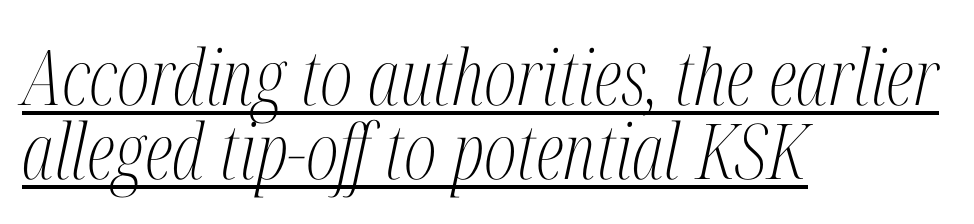
{"serif": "yes", "italic": "yes", "lean": "right", "slant_degrees": 12, "bold": "no", "weight": "light", "width": "condensed", "stroke_contrast": "medium", "x_height": "medium", "monospaced": "no", "underline": "yes", "align": "left", "line_spacing": "tight", "line_spacing_ratio": 0.96, "letter_spacing": "normal", "letter_spacing_em": 0.0, "glyph_px": 77}
